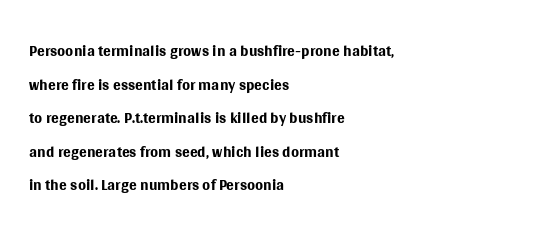
{"italic": "no", "bold": "no", "underline": "no", "align": "left", "line_spacing": "normal", "line_spacing_ratio": 1.46, "letter_spacing": "normal", "letter_spacing_em": 0.0, "glyph_px": 23}
